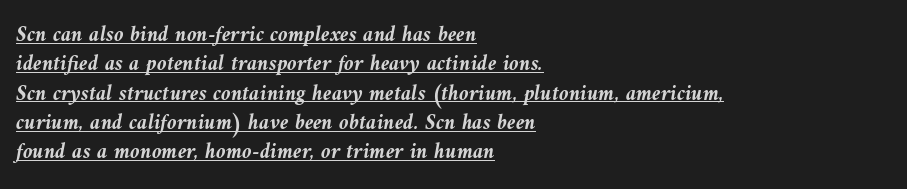
Honestly, the letter spacing is just normal — you wouldn't notice it. The paragraph has a hard left edge and a soft right edge. This sample carries an underscore along the baseline area. Compared with ordinary roman type, these characters are visibly tilted.
